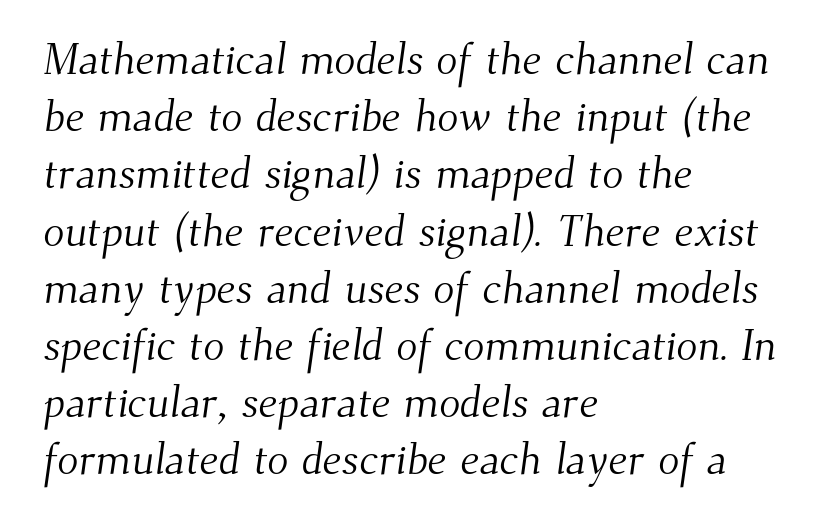
The image shows 44 px light serif type; set left-aligned, normal line spacing (1.3x), normal letter spacing, not underlined; medium stroke contrast and a small x-height.
